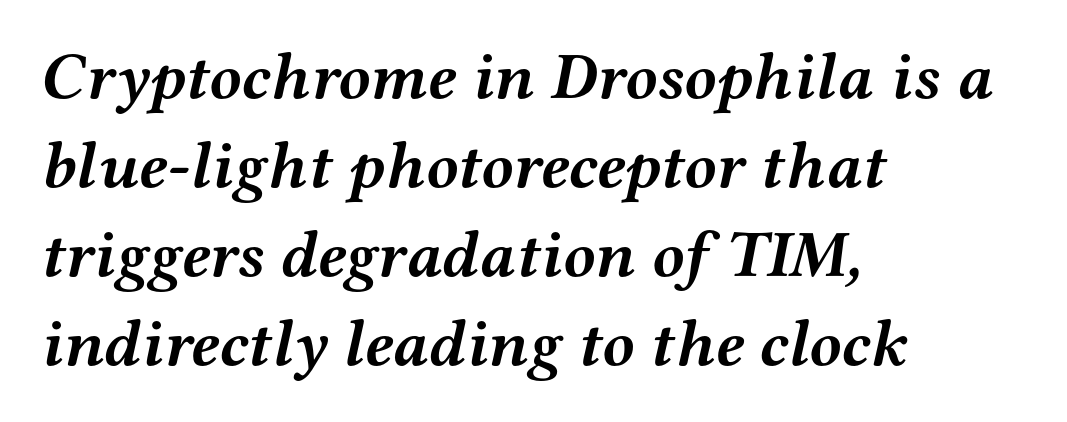
{"serif": "yes", "italic": "yes", "lean": "right", "slant_degrees": 12, "bold": "yes", "weight": "semibold", "width": "wide", "stroke_contrast": "medium", "x_height": "medium", "monospaced": "no", "underline": "no", "align": "left", "line_spacing": "normal", "line_spacing_ratio": 1.35, "letter_spacing": "normal", "letter_spacing_em": 0.0, "glyph_px": 66}
